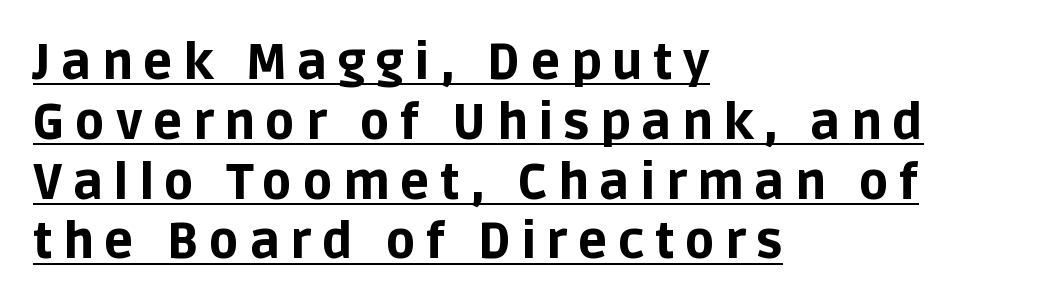
{"serif": "no", "italic": "no", "bold": "yes", "weight": "bold", "width": "normal", "stroke_contrast": "low", "x_height": "large", "monospaced": "no", "underline": "yes", "align": "left", "line_spacing_ratio": 1.22, "letter_spacing": "wide", "letter_spacing_em": 0.21, "glyph_px": 49}
